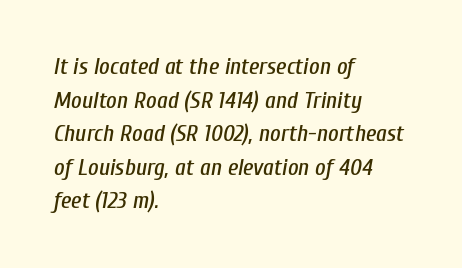
Q: Is the text italic (slanted)? A: Yes, it leans right by about 10 degrees.
Q: Is the text underlined? A: No.
Q: How is the paragraph aligned? A: Left-aligned.
Q: Is the spacing between letters normal or unusually wide? A: Normal.
Q: Is the spacing between lines tight, normal or loose? A: Normal.
